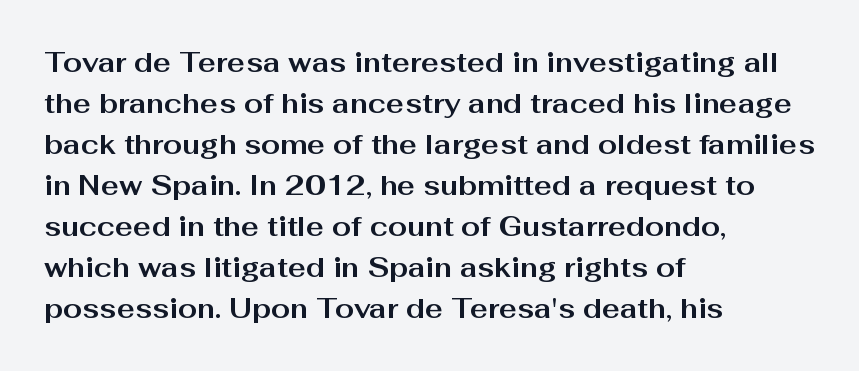
Line beginnings align vertically; line endings do not. Between one letter and the next there's only the usual sliver of space. Notice how descenders clear the ascenders below comfortably — that's standard leading. Does the lettering tilt? It doesn't — this is upright. Letters rest on an invisible, unmarked baseline.
